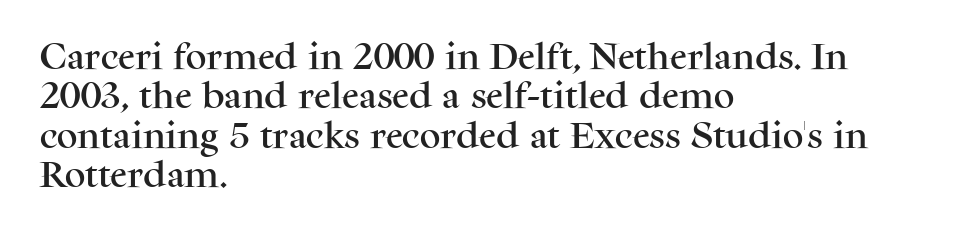
The image shows 29 px serif type, upright; set left-aligned, normal line spacing (1.36x), normal letter spacing, not underlined; medium stroke contrast and a medium x-height.
